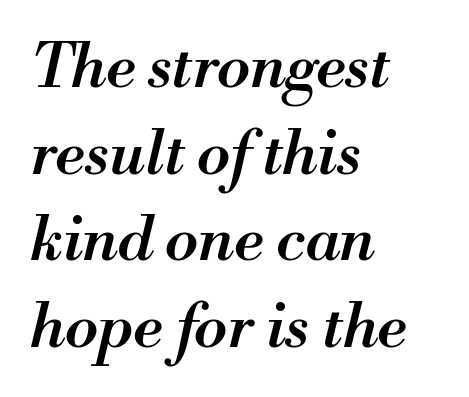
The image shows 61 px semibold type, italic (leaning right); set left-aligned, normal line spacing (1.42x), normal letter spacing, not underlined; medium stroke contrast and a small x-height.
